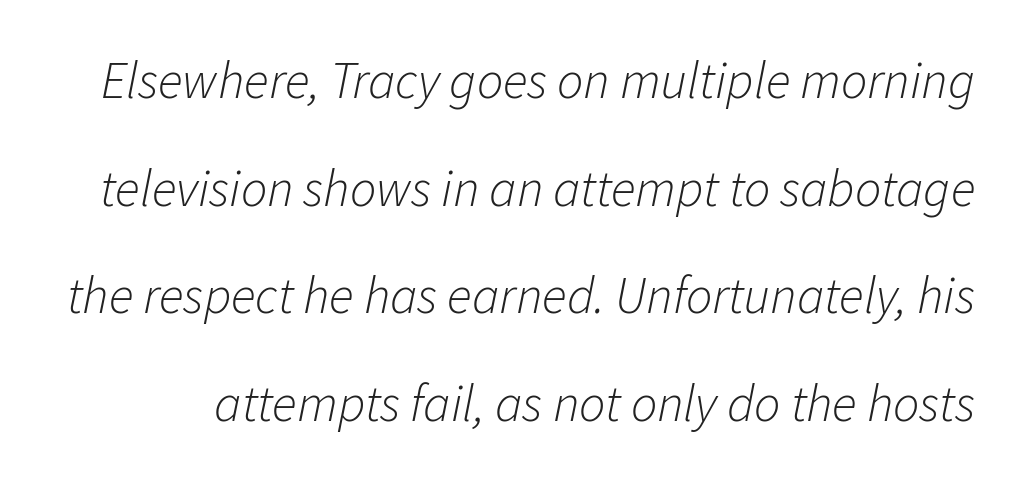
Q: Is the text bold? A: No.
Q: Is the text italic (slanted)? A: Yes, it leans right by about 11 degrees.
Q: Is the text underlined? A: No.
Q: Is the spacing between letters normal or unusually wide? A: Normal.
Q: Is the spacing between lines tight, normal or loose? A: Loose.
Q: Width (condensed, normal, or wide)? A: Normal.
Q: Stroke contrast? A: Low.
Q: x-height? A: Medium.
Q: Monospaced? A: No.
